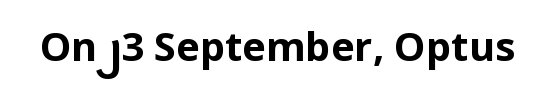
Q: Is the text bold? A: Yes.
Q: Is the text italic (slanted)? A: No, it is upright.
Q: Is the typeface a serif or a sans-serif typeface? A: Sans-serif.
Q: Is the text underlined? A: No.
Q: Is the spacing between letters normal or unusually wide? A: Normal.
Q: Width (condensed, normal, or wide)? A: Normal.
Q: Stroke contrast? A: Low.
Q: x-height? A: Medium.
Q: Monospaced? A: No.
